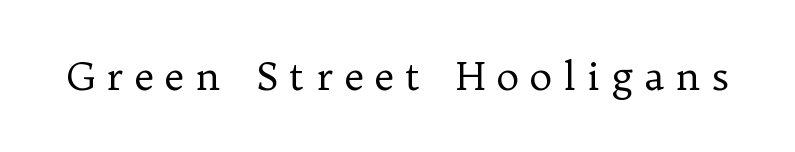
Bold? No — there's no thickening of the strokes. Italic? Not at all — the glyphs are vertical. How are the letters spaced? Widely, with obvious added tracking. Here the designer chose a conventional face with non-uniform glyph widths.
